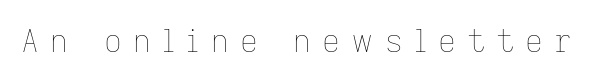
{"italic": "no", "bold": "no", "weight": "thin", "width": "normal", "stroke_contrast": "low", "x_height": "medium", "monospaced": "no", "underline": "no", "letter_spacing": "wide", "letter_spacing_em": 0.36, "glyph_px": 31}
